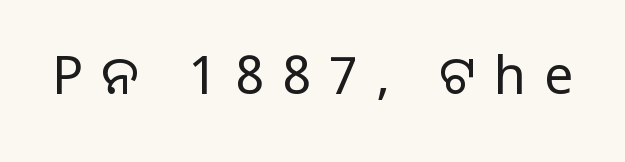
The face used here is rendered with a markedly widened letterfit. A quiet, ordinary-to-light weight characterises the typeface. Every stem runs plumb, perpendicular to the baseline. Bare-footed words on every line.
